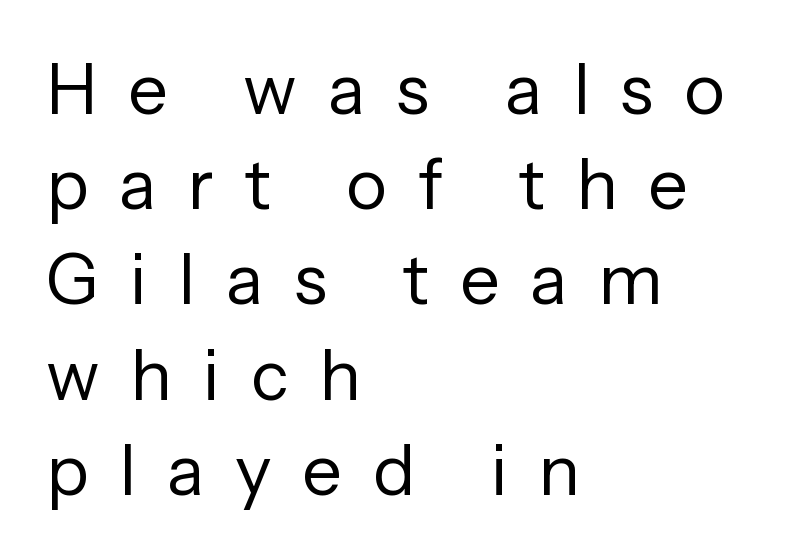
A typesetter would call this heavily tracked-out type. This block has exactly the height ordinary leading produces. Style check: upright. Descenders are the only things crossing below the line. The letters carry no serifs — their stems end cleanly without finishing strokes. The weight tops out at a normal text grade.
